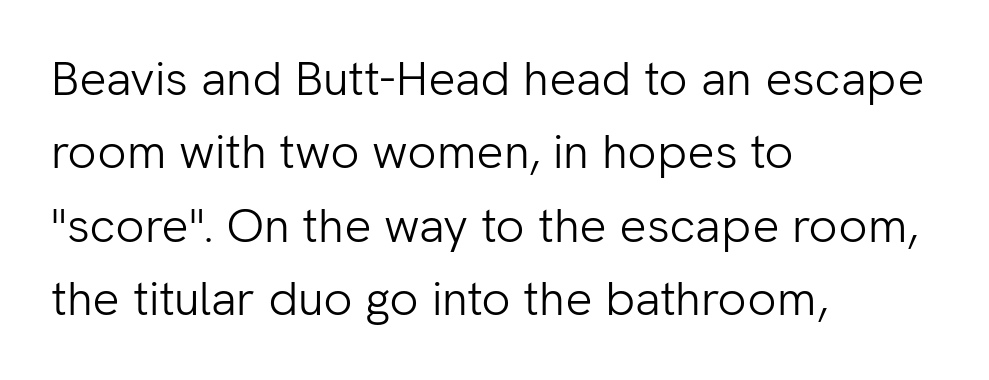
{"serif": "no", "italic": "no", "bold": "no", "weight": "light", "width": "normal", "stroke_contrast": "low", "x_height": "medium", "monospaced": "no", "underline": "no", "align": "left", "line_spacing": "normal", "line_spacing_ratio": 1.53, "letter_spacing": "normal", "letter_spacing_em": 0.0, "glyph_px": 48}
